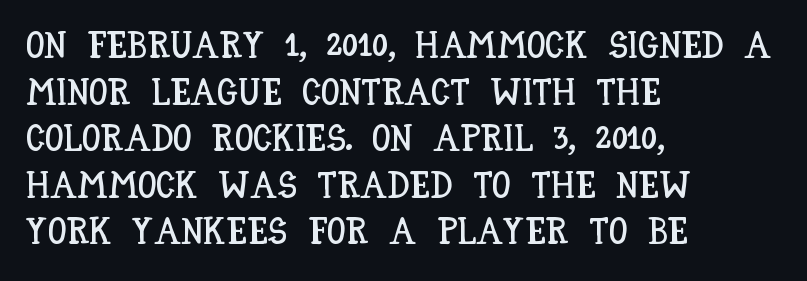
The image shows 37 px condensed type, upright; set left-aligned, normal line spacing (1.26x), normal letter spacing, not underlined; low stroke contrast and a large x-height.
